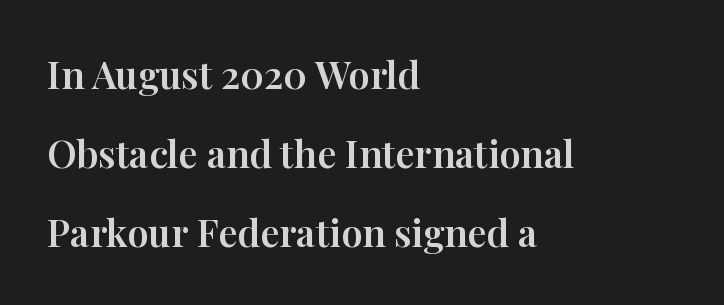
Q: Is the text italic (slanted)? A: No, it is upright.
Q: Is the typeface a serif or a sans-serif typeface? A: Serif.
Q: Is the text underlined? A: No.
Q: How is the paragraph aligned? A: Left-aligned.
Q: Is the spacing between letters normal or unusually wide? A: Normal.
Q: Is the spacing between lines tight, normal or loose? A: Loose.
Q: Width (condensed, normal, or wide)? A: Normal.
Q: Stroke contrast? A: High.
Q: x-height? A: Medium.
Q: Monospaced? A: No.
